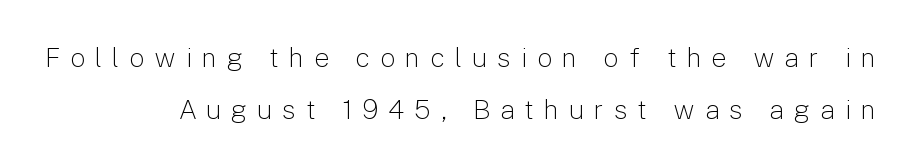
Q: Is the text bold? A: No.
Q: Is the text italic (slanted)? A: No, it is upright.
Q: Is the text underlined? A: No.
Q: How is the paragraph aligned? A: Right-aligned.
Q: Is the spacing between letters normal or unusually wide? A: Unusually wide.
Q: Is the spacing between lines tight, normal or loose? A: Loose.
